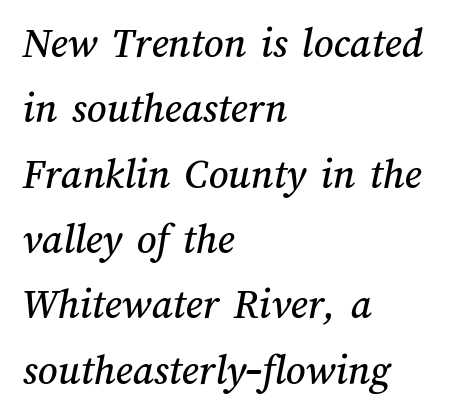
{"width": "normal", "stroke_contrast": "medium", "x_height": "medium", "monospaced": "no", "underline": "no", "align": "left", "line_spacing": "normal", "line_spacing_ratio": 1.52, "letter_spacing": "normal", "letter_spacing_em": 0.0, "glyph_px": 43}
